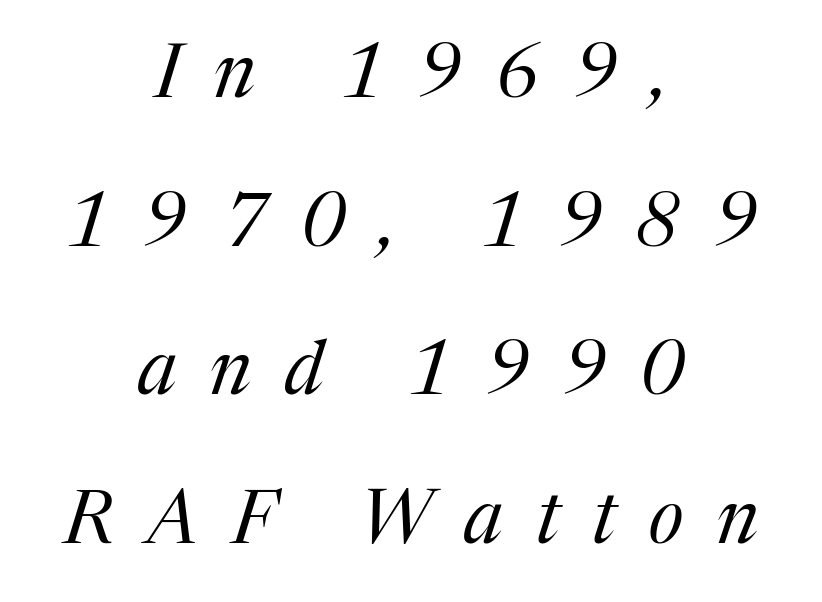
Q: Is the text bold? A: No.
Q: Is the text italic (slanted)? A: Yes, it leans right by about 17 degrees.
Q: Is the typeface a serif or a sans-serif typeface? A: Serif.
Q: Is the text underlined? A: No.
Q: How is the paragraph aligned? A: Centered.
Q: Is the spacing between letters normal or unusually wide? A: Unusually wide.
Q: Is the spacing between lines tight, normal or loose? A: Loose.
Q: Width (condensed, normal, or wide)? A: Normal.
Q: Stroke contrast? A: Medium.
Q: x-height? A: Medium.
Q: Monospaced? A: No.
